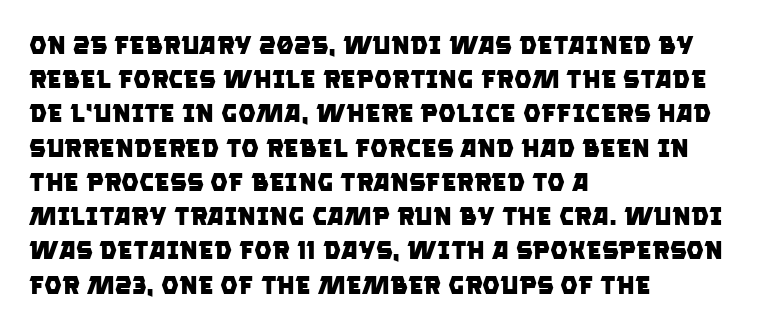
Q: Is the text bold? A: Yes.
Q: Is the text underlined? A: No.
Q: How is the paragraph aligned? A: Left-aligned.
Q: Is the spacing between letters normal or unusually wide? A: Normal.
Q: Is the spacing between lines tight, normal or loose? A: Normal.
